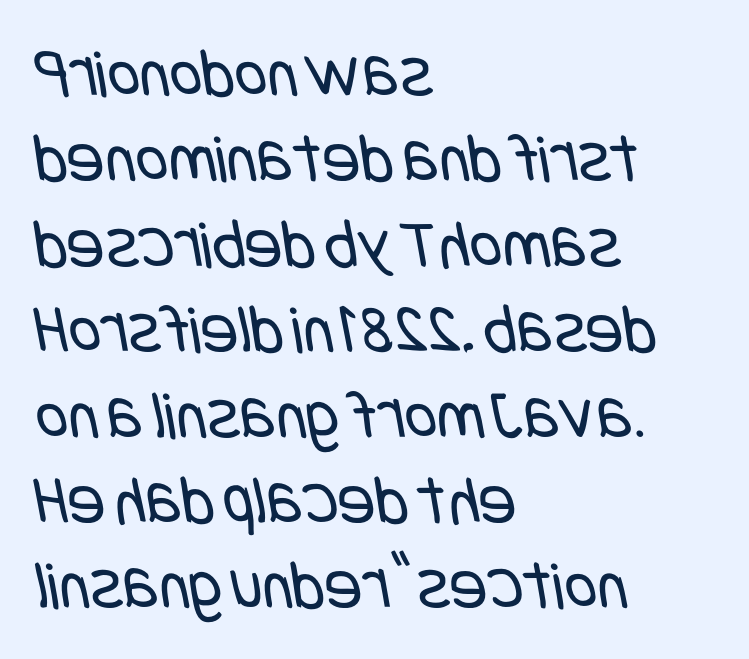
Q: Is the text bold? A: No.
Q: Is the typeface a serif or a sans-serif typeface? A: Sans-serif.
Q: Is the text underlined? A: No.
Q: How is the paragraph aligned? A: Left-aligned.
Q: Is the spacing between letters normal or unusually wide? A: Normal.
Q: Width (condensed, normal, or wide)? A: Condensed.
Q: Stroke contrast? A: Low.
Q: x-height? A: Large.
